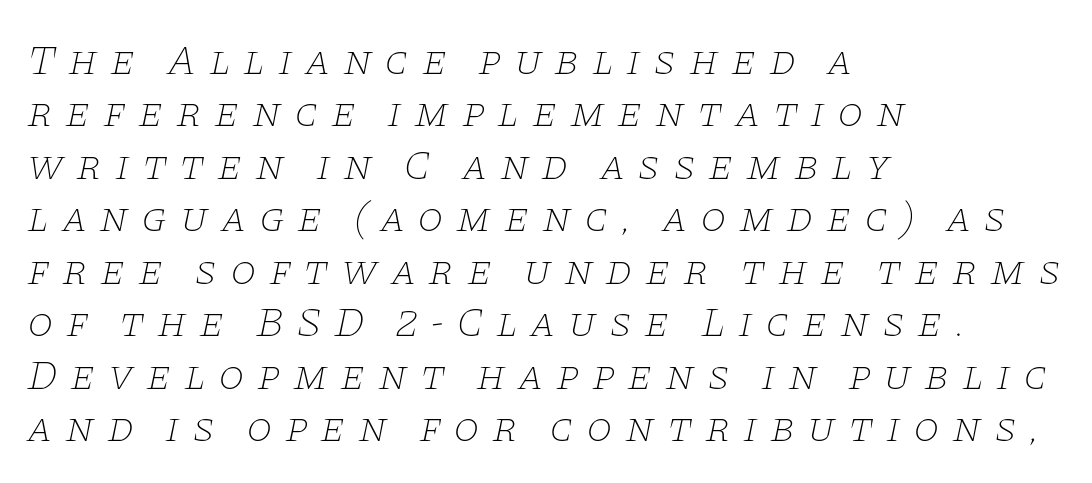
The image shows 42 px thin, wide serif type, italic (leaning right); set left-aligned, normal line spacing (1.25x), unusually wide letter spacing (+0.29 em), not underlined; low stroke contrast and a large x-height.
